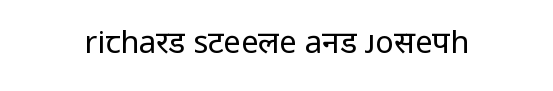
The image shows 31 px regular-weight sans-serif type, upright; set normal letter spacing, not underlined; low stroke contrast and a medium x-height.
